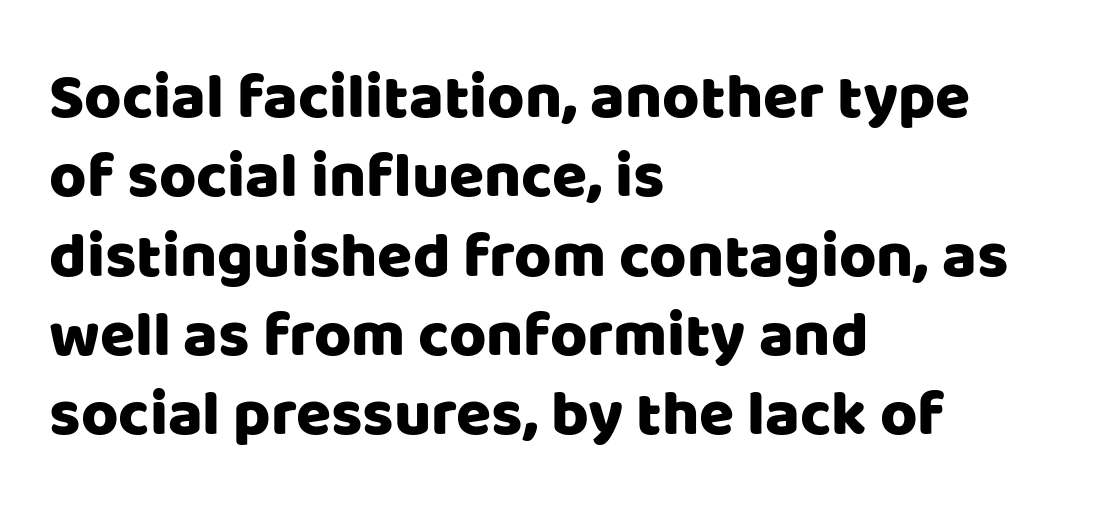
{"serif": "no", "italic": "no", "width": "normal", "stroke_contrast": "low", "x_height": "large", "monospaced": "no", "underline": "no", "align": "left", "line_spacing_ratio": 1.24, "letter_spacing": "normal", "letter_spacing_em": 0.0, "glyph_px": 64}
